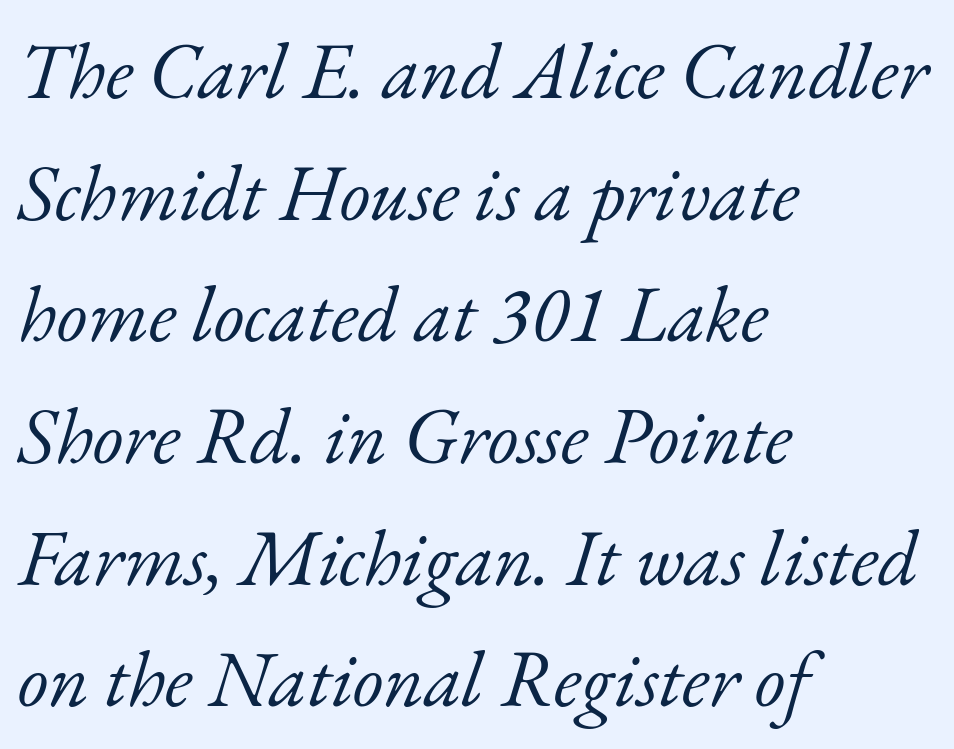
Each word holds together tightly as a unit, with standard inter-letter gaps. Beneath every word, the page is bare. The strokes are not fattened; the text isn't bold. Regarding serifs, this sample has them.
